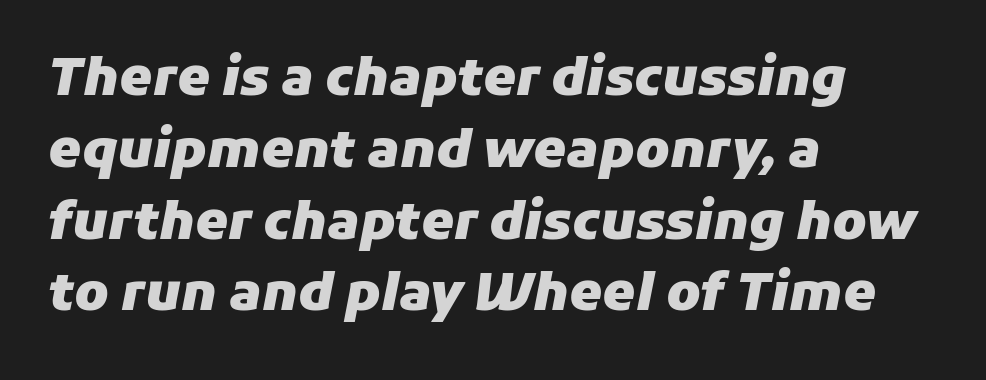
The image shows 52 px heavy type, italic (leaning right); set left-aligned, normal line spacing (1.38x), normal letter spacing, not underlined; low stroke contrast and a medium x-height.
